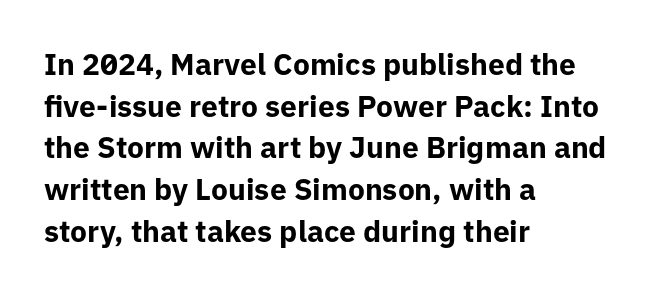
The image shows 30 px bold sans-serif type, upright; set left-aligned, normal line spacing (1.39x), normal letter spacing, not underlined; low stroke contrast and a medium x-height.
